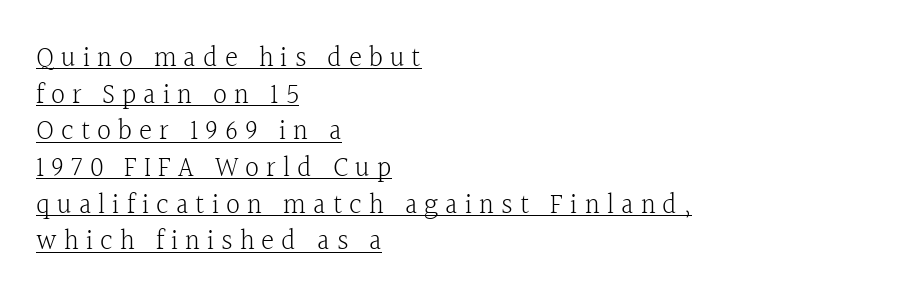
A typographer would call this underscored text. These lines stack with their left ends in a neat column. A typesetter would call this leading conventional body-copy spacing. The text was rendered using a seriffed face with decorative stroke endings. A roman cut, with each character standing at attention.
